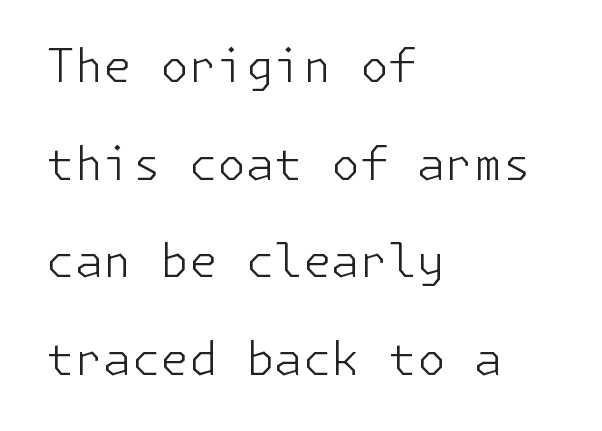
The image shows 46 px light sans-serif type, upright; set left-aligned, loose line spacing (2.12x), normal letter spacing, not underlined; low stroke contrast and a medium x-height.
